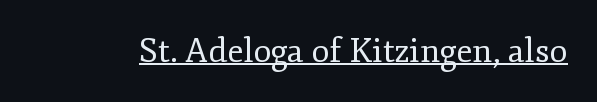
{"serif": "yes", "italic": "no", "bold": "no", "weight": "regular", "width": "normal", "stroke_contrast": "low", "x_height": "small", "monospaced": "no", "underline": "yes", "letter_spacing": "normal", "letter_spacing_em": 0.0, "glyph_px": 33}
